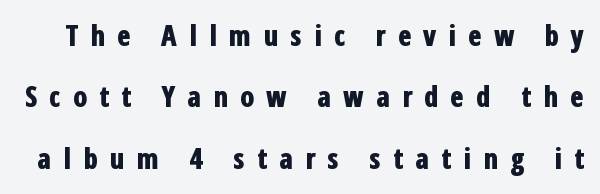
Q: Is the text bold? A: Yes.
Q: Is the text italic (slanted)? A: No, it is upright.
Q: Is the typeface a serif or a sans-serif typeface? A: Sans-serif.
Q: Is the text underlined? A: No.
Q: Is the spacing between letters normal or unusually wide? A: Unusually wide.
Q: Is the spacing between lines tight, normal or loose? A: Loose.
Q: Width (condensed, normal, or wide)? A: Condensed.
Q: Stroke contrast? A: Low.
Q: x-height? A: Medium.
Q: Monospaced? A: No.
